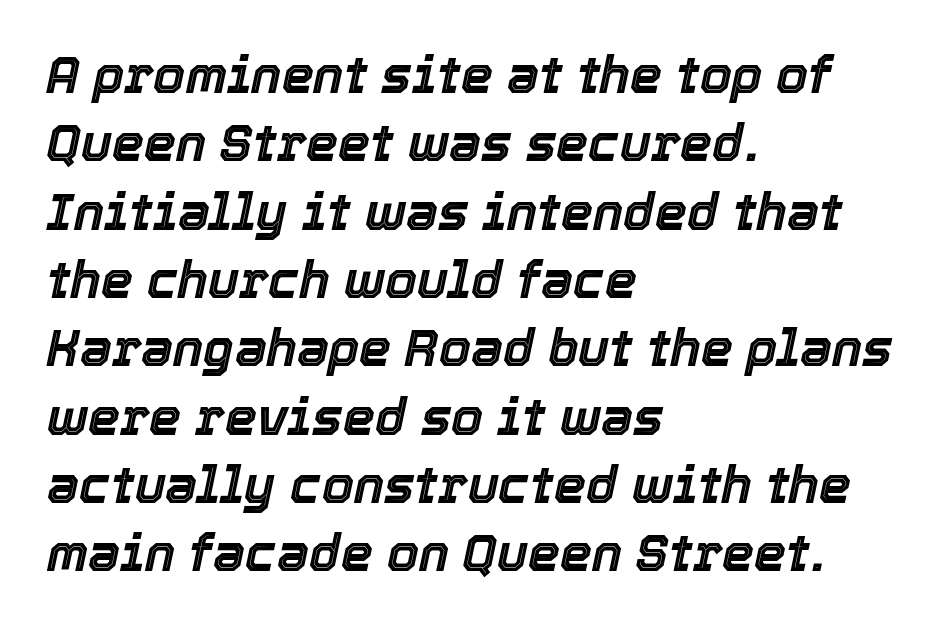
The image shows 51 px text type, italic (leaning right); set left-aligned, normal line spacing (1.34x), normal letter spacing, not underlined; a medium x-height.
